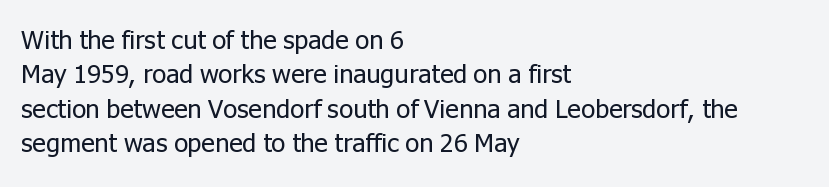
Q: Is the text bold? A: No.
Q: Is the text italic (slanted)? A: No, it is upright.
Q: Is the text underlined? A: No.
Q: How is the paragraph aligned? A: Left-aligned.
Q: Is the spacing between letters normal or unusually wide? A: Normal.
Q: Is the spacing between lines tight, normal or loose? A: Normal.
